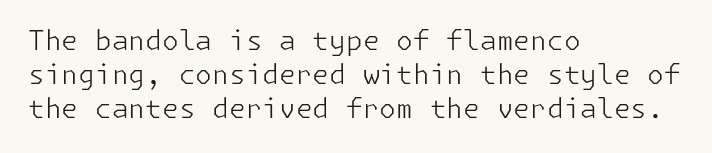
The image shows 27 px text type, upright; set left-aligned, normal line spacing (1.26x), normal letter spacing, not underlined.
